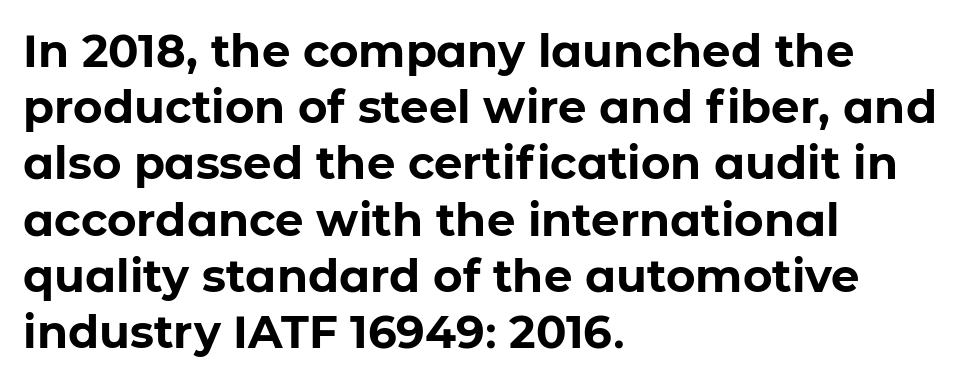
Anything drawn beneath the words? Only blank space. The line texture is even and compact thanks to regular tracking. Proportional: the letters do not fall into vertical columns. Plenty of ink on the page — the face is bold. The type sits square on the baseline with zero lean. Grotesque or geometric, the face here clearly has no serifs.
